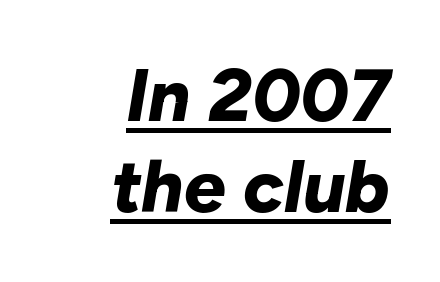
{"italic": "yes", "lean": "right", "slant_degrees": 10, "bold": "yes", "weight": "bold", "width": "normal", "stroke_contrast": "low", "x_height": "medium", "monospaced": "no", "underline": "yes", "align": "right", "line_spacing_ratio": 1.23, "letter_spacing": "normal", "letter_spacing_em": 0.0, "glyph_px": 74}
